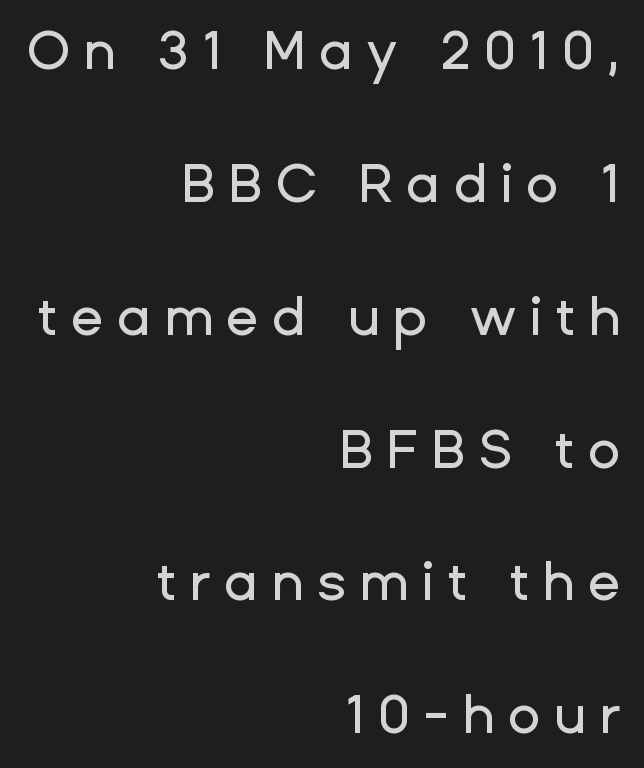
The image shows 54 px sans-serif type, upright; set right-aligned, loose line spacing (2.46x), unusually wide letter spacing (+0.24 em), not underlined; low stroke contrast and a medium x-height.
